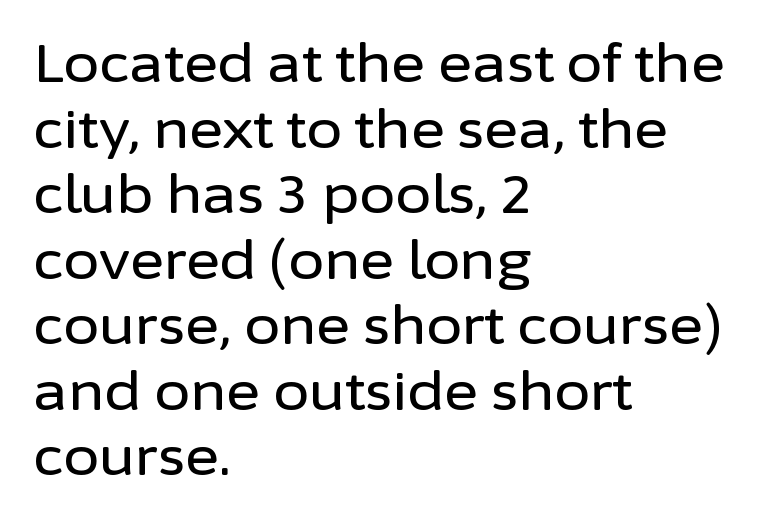
Q: Is the text italic (slanted)? A: No, it is upright.
Q: Is the typeface a serif or a sans-serif typeface? A: Sans-serif.
Q: Is the text underlined? A: No.
Q: How is the paragraph aligned? A: Left-aligned.
Q: Is the spacing between letters normal or unusually wide? A: Normal.
Q: Is the spacing between lines tight, normal or loose? A: Normal.
Q: Width (condensed, normal, or wide)? A: Normal.
Q: Stroke contrast? A: Low.
Q: x-height? A: Medium.
Q: Monospaced? A: No.
